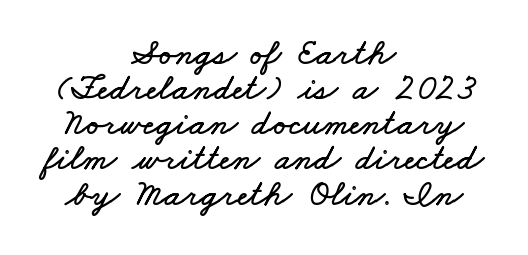
Q: Is the text underlined? A: No.
Q: How is the paragraph aligned? A: Centered.
Q: Is the spacing between letters normal or unusually wide? A: Normal.
Q: Is the spacing between lines tight, normal or loose? A: Tight.
Q: Width (condensed, normal, or wide)? A: Wide.
Q: Stroke contrast? A: Low.
Q: x-height? A: Small.
Q: Monospaced? A: No.
